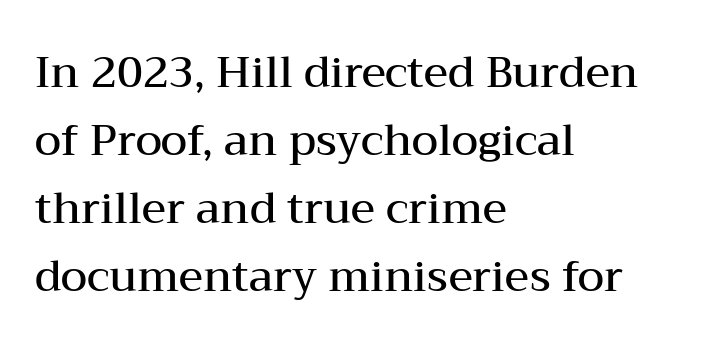
Q: Is the text bold? A: Semi-bold.
Q: Is the text italic (slanted)? A: No, it is upright.
Q: Is the typeface a serif or a sans-serif typeface? A: Serif.
Q: Is the text underlined? A: No.
Q: How is the paragraph aligned? A: Left-aligned.
Q: Is the spacing between letters normal or unusually wide? A: Normal.
Q: Is the spacing between lines tight, normal or loose? A: Normal.
Q: Width (condensed, normal, or wide)? A: Wide.
Q: Stroke contrast? A: Medium.
Q: x-height? A: Medium.
Q: Monospaced? A: No.
